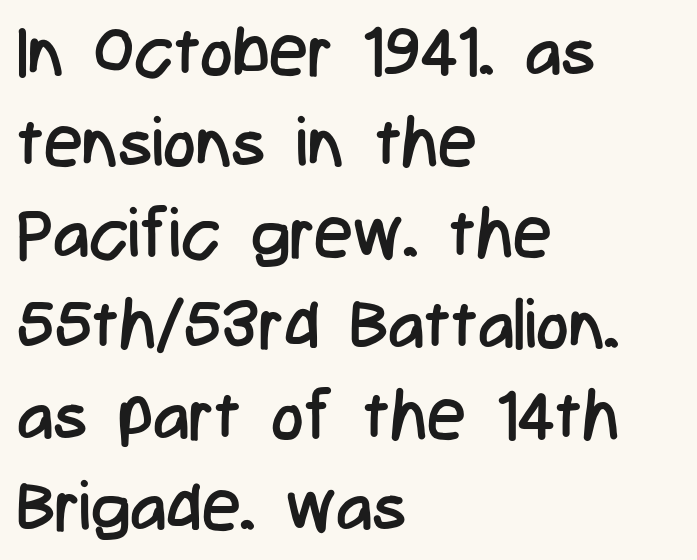
Q: Is the text bold? A: No.
Q: Is the text italic (slanted)? A: No, it is upright.
Q: Is the typeface a serif or a sans-serif typeface? A: Sans-serif.
Q: Is the text underlined? A: No.
Q: How is the paragraph aligned? A: Left-aligned.
Q: Is the spacing between letters normal or unusually wide? A: Normal.
Q: Is the spacing between lines tight, normal or loose? A: Normal.
Q: Width (condensed, normal, or wide)? A: Condensed.
Q: Stroke contrast? A: Low.
Q: x-height? A: Medium.
Q: Monospaced? A: No.
